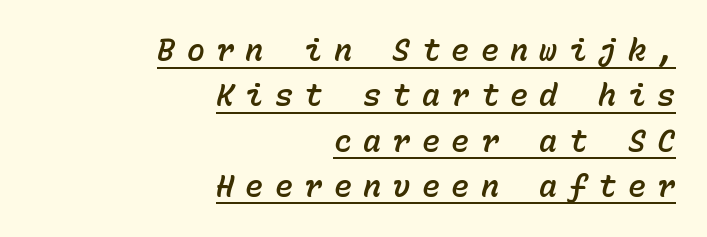
The image shows 30 px text type, italic (leaning right), monospaced; set right-aligned, normal line spacing (1.51x), unusually wide letter spacing (+0.38 em), underlined; low stroke contrast and a medium x-height.
